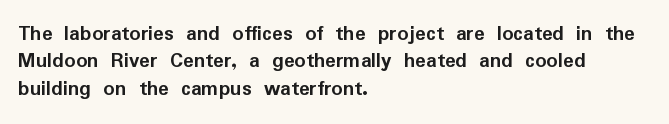
{"italic": "no", "bold": "yes", "underline": "no", "align": "left", "line_spacing": "normal", "line_spacing_ratio": 1.25, "letter_spacing": "normal", "letter_spacing_em": 0.0, "glyph_px": 22}
